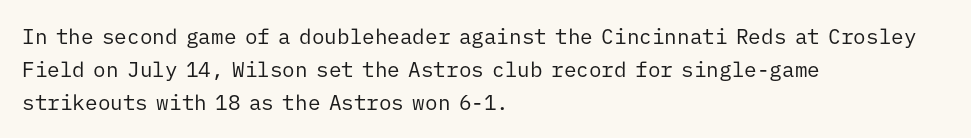
{"italic": "no", "bold": "no", "underline": "no", "align": "left", "line_spacing": "normal", "line_spacing_ratio": 1.57, "letter_spacing": "normal", "letter_spacing_em": 0.0, "glyph_px": 21}
